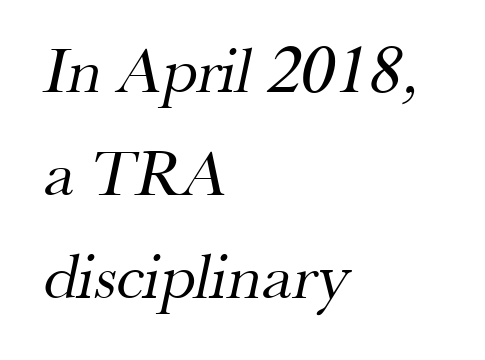
The image shows 66 px regular-weight serif type; set left-aligned, normal line spacing (1.56x), normal letter spacing, not underlined; medium stroke contrast and a small x-height.
